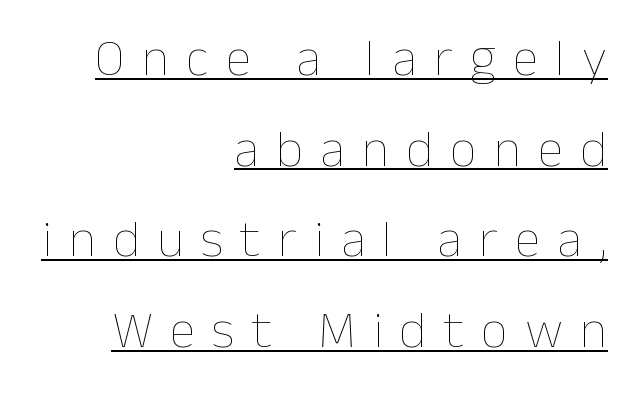
The image shows 53 px thin type, upright; set right-aligned, line spacing 1.71x, unusually wide letter spacing (+0.32 em), underlined; low stroke contrast and a medium x-height.
